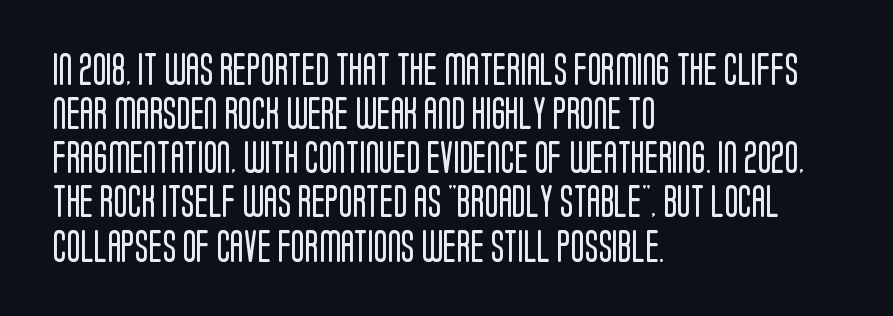
{"serif": "no", "italic": "no", "bold": "no", "weight": "regular", "width": "condensed", "stroke_contrast": "low", "x_height": "large", "monospaced": "no", "underline": "no", "align": "left", "line_spacing": "normal", "line_spacing_ratio": 1.38, "letter_spacing": "normal", "letter_spacing_em": 0.0, "glyph_px": 32}
